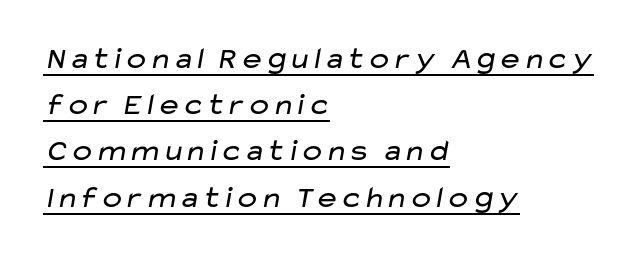
{"serif": "no", "bold": "no", "weight": "regular", "width": "wide", "stroke_contrast": "low", "x_height": "medium", "monospaced": "no", "underline": "yes", "align": "left", "line_spacing": "normal", "line_spacing_ratio": 1.49, "letter_spacing": "normal", "letter_spacing_em": 0.0, "glyph_px": 31}
